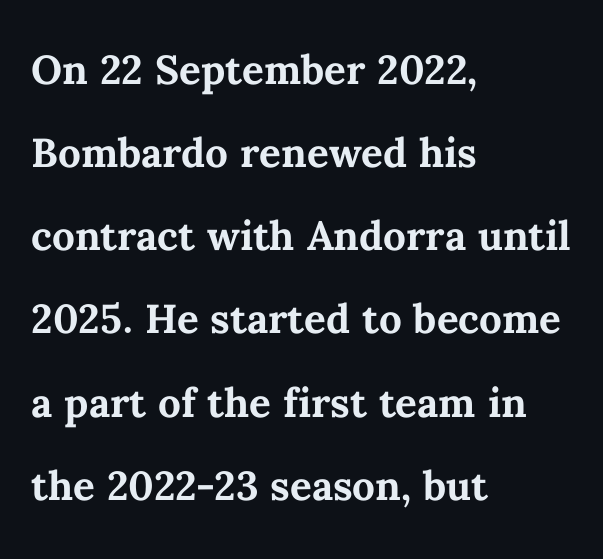
Q: Is the text bold? A: Yes.
Q: Is the text italic (slanted)? A: No, it is upright.
Q: Is the text underlined? A: No.
Q: How is the paragraph aligned? A: Left-aligned.
Q: Is the spacing between letters normal or unusually wide? A: Normal.
Q: Is the spacing between lines tight, normal or loose? A: Normal.
Q: Width (condensed, normal, or wide)? A: Normal.
Q: Stroke contrast? A: Medium.
Q: x-height? A: Medium.
Q: Monospaced? A: No.
